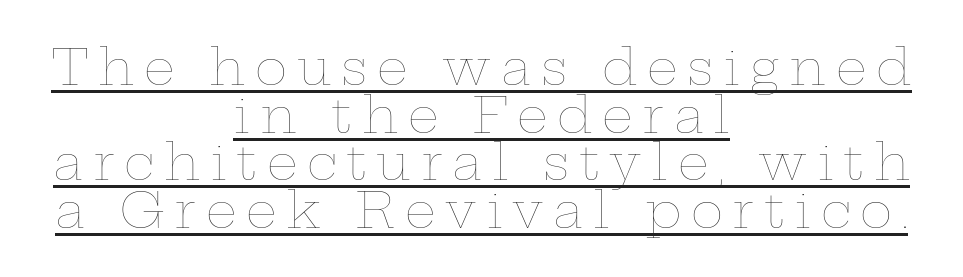
The image shows 49 px thin, wide type, upright; set centered, tight line spacing (0.97x), unusually wide letter spacing (+0.2 em), underlined; low stroke contrast and a medium x-height.
